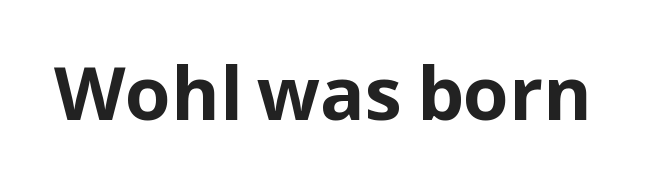
The image shows 74 px bold sans-serif type, upright; set normal letter spacing, not underlined; low stroke contrast and a medium x-height.
